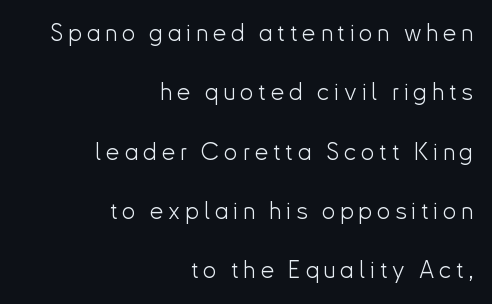
A quiet, ordinary-to-light weight characterises the typeface. Horizontal bands of white between lines are thick stripes. Any mark beneath the type? The region is blank. The tracking jumps out immediately: characters are airy and widely separated. Does the lettering tilt? It doesn't — this is upright.
